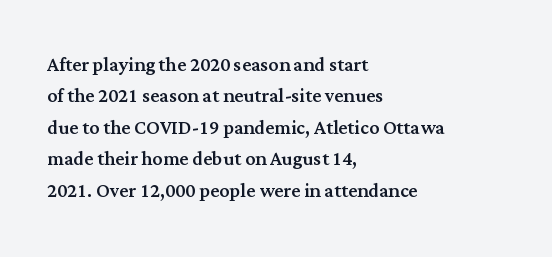
The image shows 25 px text type, upright; set left-aligned, normal line spacing (1.26x), normal letter spacing, not underlined.
